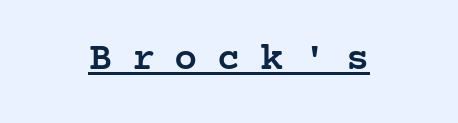
The image shows 39 px semibold serif type, upright; set centered, unusually wide letter spacing (+0.5 em), underlined; low stroke contrast and a medium x-height.
